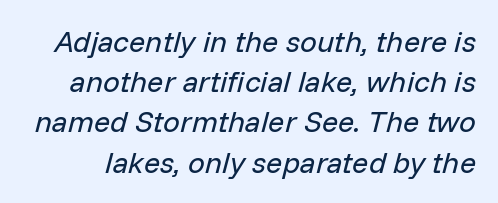
Varying glyph widths throughout — classic text-font behaviour. The specimen omits any rule beneath the text block's lines. One glance says typical: line gaps are just what's usual. No extra ink here — the face is not bold.
